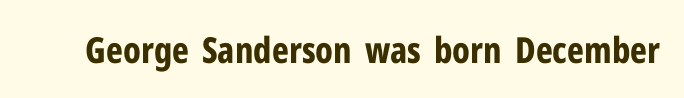
Q: Is the text bold? A: Yes.
Q: Is the text italic (slanted)? A: No, it is upright.
Q: Is the typeface a serif or a sans-serif typeface? A: Sans-serif.
Q: Is the text underlined? A: No.
Q: Is the spacing between letters normal or unusually wide? A: Normal.
Q: Width (condensed, normal, or wide)? A: Condensed.
Q: Stroke contrast? A: Low.
Q: x-height? A: Medium.
Q: Monospaced? A: No.
